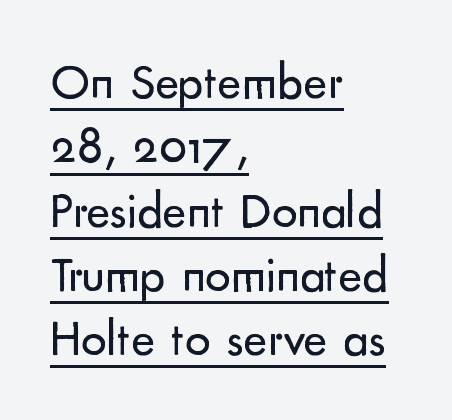
{"serif": "no", "italic": "no", "bold": "no", "weight": "regular", "width": "normal", "stroke_contrast": "low", "x_height": "small", "monospaced": "no", "underline": "yes", "align": "left", "line_spacing": "normal", "line_spacing_ratio": 1.26, "letter_spacing": "normal", "letter_spacing_em": 0.0, "glyph_px": 51}
